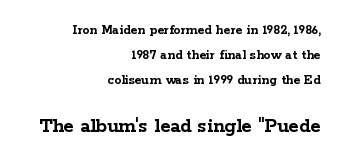
The image shows 21 px bold type, upright; set right-aligned, line spacing 1.8x, normal letter spacing, not underlined; the second (bottom) block is 1.5x larger.
